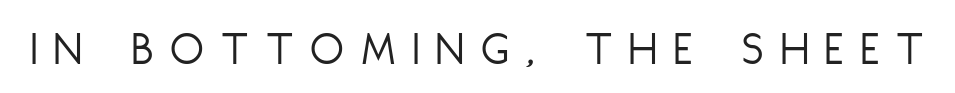
Q: Is the text bold? A: No.
Q: Is the text italic (slanted)? A: No, it is upright.
Q: Is the typeface a serif or a sans-serif typeface? A: Sans-serif.
Q: Is the text underlined? A: No.
Q: Is the spacing between letters normal or unusually wide? A: Unusually wide.
Q: Width (condensed, normal, or wide)? A: Condensed.
Q: Stroke contrast? A: Low.
Q: x-height? A: Large.
Q: Monospaced? A: No.
